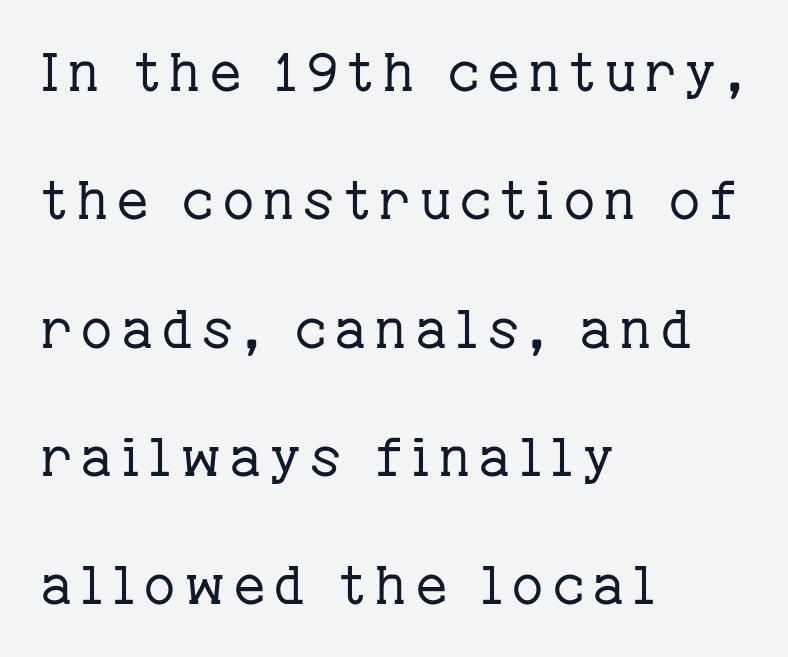
{"serif": "yes", "italic": "no", "bold": "no", "weight": "regular", "width": "normal", "stroke_contrast": "low", "x_height": "medium", "monospaced": "no", "underline": "no", "align": "left", "line_spacing": "loose", "line_spacing_ratio": 2.42, "glyph_px": 53}
